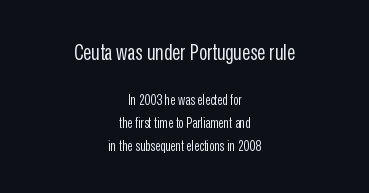
Q: Is the text bold? A: No.
Q: Is the text italic (slanted)? A: No, it is upright.
Q: Is the text underlined? A: No.
Q: How is the paragraph aligned? A: Centered.
Q: Is the spacing between letters normal or unusually wide? A: Normal.
Q: Is the spacing between lines tight, normal or loose? A: Normal.
Q: Which block of text is set in a larger size, the first (top) or the second (bottom)? A: The first (top) one.
